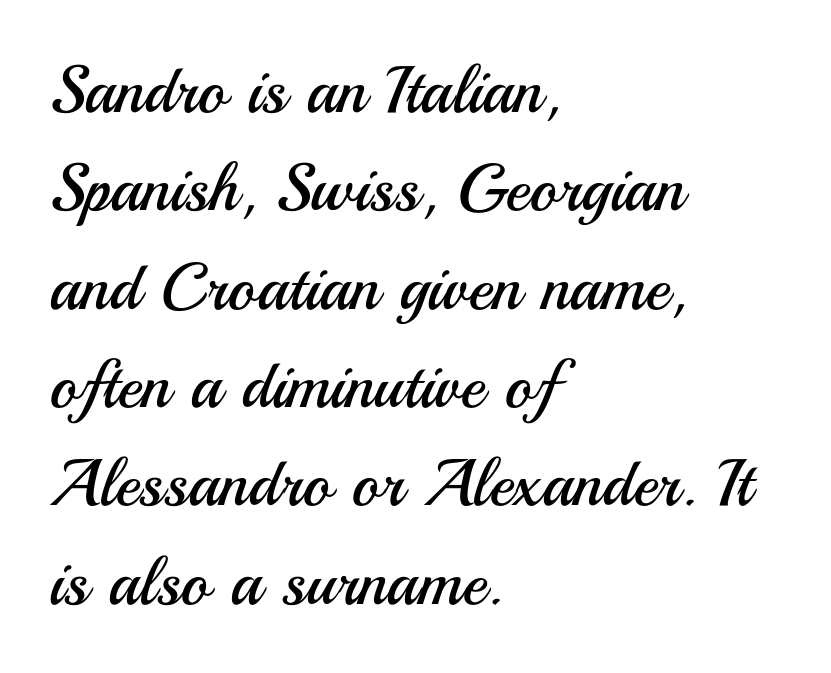
The image shows 66 px regular-weight sans-serif type; set left-aligned, normal line spacing (1.49x), normal letter spacing, not underlined; medium stroke contrast and a small x-height.
